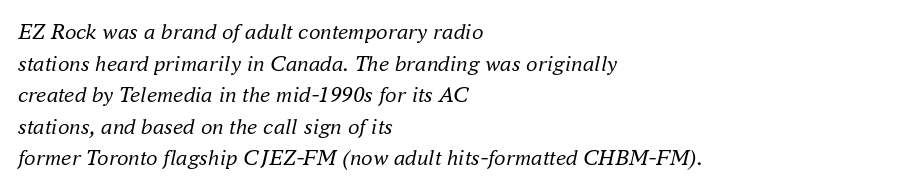
These glyphs show unthickened strokes, regular width or finer. The strip under each line holds only bare page. Short note: letters normally spaced. A typesetter would call this leading conventional body-copy spacing. Tall strokes in this sample are angled rather than plumb.
